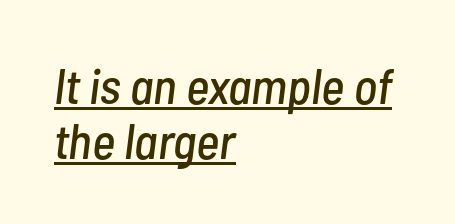
{"italic": "yes", "lean": "right", "slant_degrees": 7, "width": "condensed", "stroke_contrast": "low", "x_height": "medium", "monospaced": "no", "underline": "yes", "align": "left", "line_spacing": "tight", "line_spacing_ratio": 1.11, "letter_spacing": "normal", "letter_spacing_em": 0.0, "glyph_px": 50}
